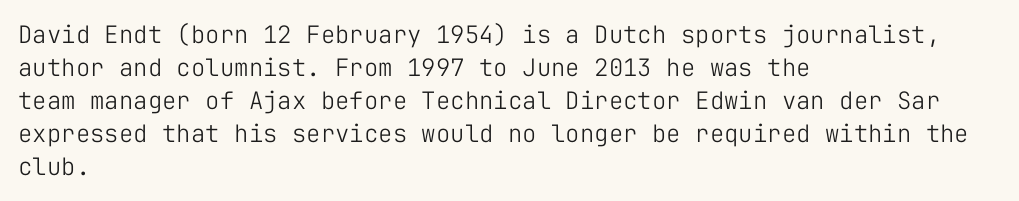
These lines stack with their left ends in a neat column. Letters rest on an invisible, unmarked baseline. The lines sit at an ordinary, default distance from one another. The type sits square on the baseline with zero lean. No letter is thick-stroked: the sample isn't bold. Default kerning and tracking; the words read as compact shapes.
